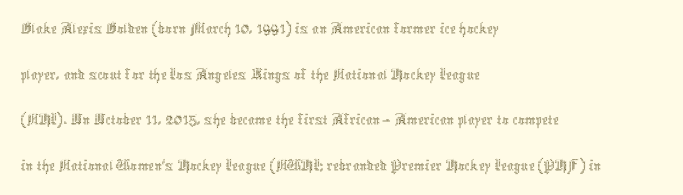
{"italic": "no", "bold": "no", "weight": "thin", "width": "condensed", "x_height": "medium", "monospaced": "no", "underline": "no", "align": "left", "line_spacing": "normal", "line_spacing_ratio": 1.34, "letter_spacing": "normal", "letter_spacing_em": 0.0, "glyph_px": 34}
